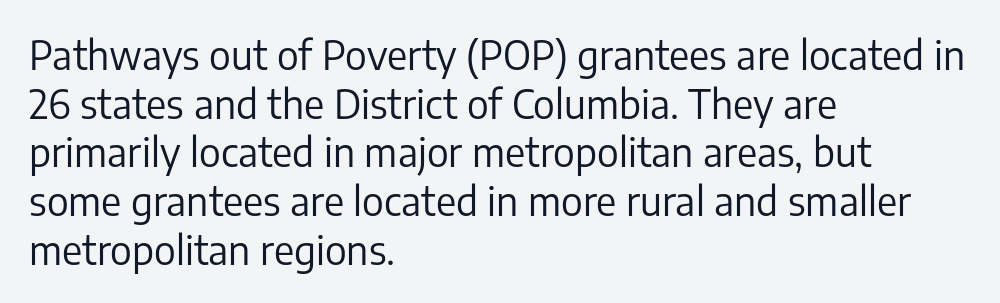
Q: Is the text bold? A: No.
Q: Is the text italic (slanted)? A: No, it is upright.
Q: Is the typeface a serif or a sans-serif typeface? A: Sans-serif.
Q: Is the text underlined? A: No.
Q: How is the paragraph aligned? A: Left-aligned.
Q: Is the spacing between letters normal or unusually wide? A: Normal.
Q: Is the spacing between lines tight, normal or loose? A: Normal.
Q: Width (condensed, normal, or wide)? A: Normal.
Q: Stroke contrast? A: Low.
Q: x-height? A: Medium.
Q: Monospaced? A: No.
